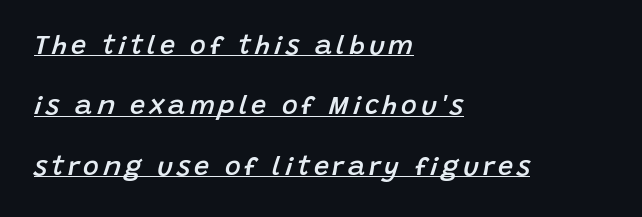
Q: Is the text bold? A: Semi-bold.
Q: Is the text italic (slanted)? A: Yes, it leans right by about 15 degrees.
Q: Is the text underlined? A: Yes.
Q: How is the paragraph aligned? A: Left-aligned.
Q: Is the spacing between lines tight, normal or loose? A: Loose.
